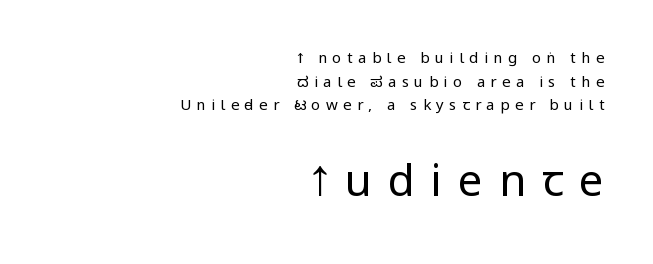
The image shows 44 px regular-weight, condensed sans-serif type, upright; set right-aligned, normal line spacing (1.58x), unusually wide letter spacing (+0.36 em), not underlined; the second (bottom) block is 2.93x larger; low stroke contrast and a large x-height.
